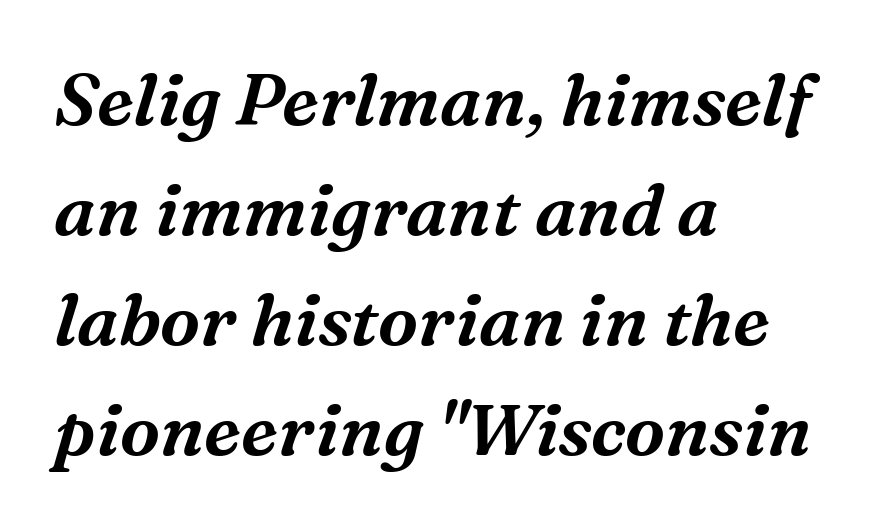
One-word summary of the alignment: left. Are there feet on the stems? There are — it's a serif. Letter spacing: default. Each letter keeps its own natural width here, so spacing adapts to shape. In terms of leading, this rendering sits right in the middle. Descender tails drop into unmarked territory.
